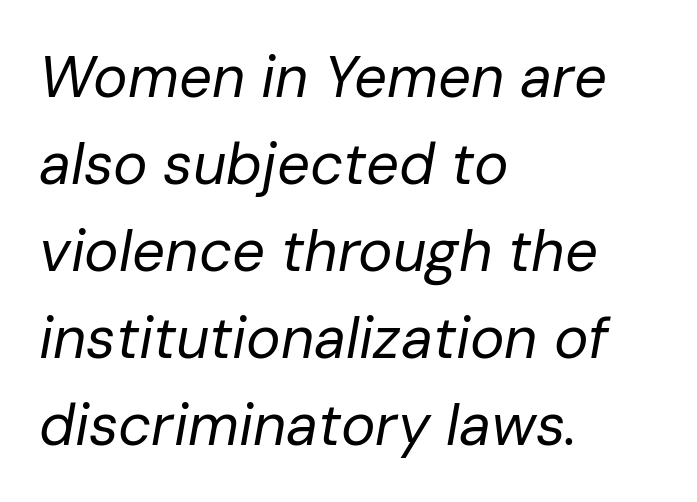
Vertically, the passage feels balanced, rows spaced as you'd expect. Heaviness? Minimal to ordinary, like unemphasized prose. The whole block is typeset with a tilt. Bare-footed words on every line. Typeset ragged right — the left edge is the straight one.
